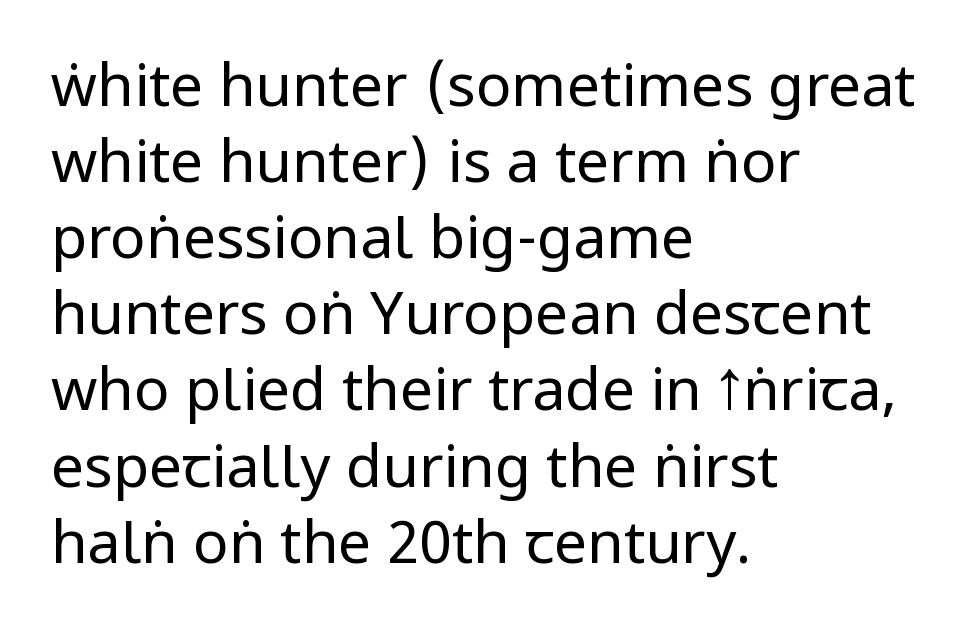
The face used here is proportionally spaced, like ordinary book or web type. The line-height multiplier appears to be the usual default. Note: no serifs on the glyphs. The setting favours the left margin, as ordinary paragraphs usually do. Vertical stems look standard width or narrower in stroke. No italicization has been applied; the sample stays upright.
